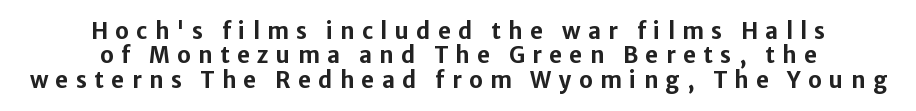
Q: Is the text bold? A: Yes.
Q: Is the text italic (slanted)? A: No, it is upright.
Q: Is the text underlined? A: No.
Q: How is the paragraph aligned? A: Centered.
Q: Is the spacing between letters normal or unusually wide? A: Unusually wide.
Q: Is the spacing between lines tight, normal or loose? A: Tight.
